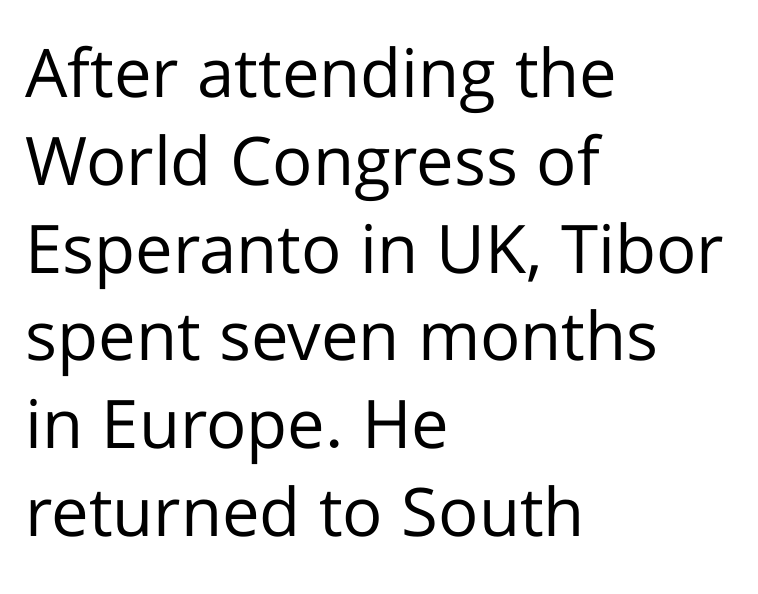
Q: Is the text bold? A: No.
Q: Is the text italic (slanted)? A: No, it is upright.
Q: Is the typeface a serif or a sans-serif typeface? A: Sans-serif.
Q: Is the text underlined? A: No.
Q: How is the paragraph aligned? A: Left-aligned.
Q: Is the spacing between letters normal or unusually wide? A: Normal.
Q: Is the spacing between lines tight, normal or loose? A: Normal.
Q: Width (condensed, normal, or wide)? A: Normal.
Q: Stroke contrast? A: Low.
Q: x-height? A: Medium.
Q: Monospaced? A: No.
